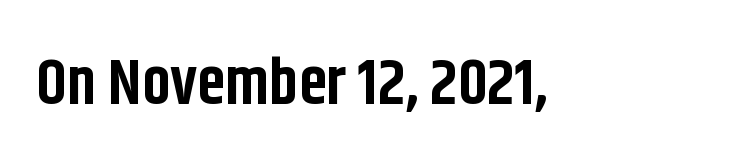
{"serif": "no", "italic": "no", "bold": "yes", "weight": "bold", "width": "condensed", "stroke_contrast": "low", "x_height": "large", "monospaced": "no", "underline": "no", "letter_spacing": "normal", "letter_spacing_em": 0.0, "glyph_px": 64}
